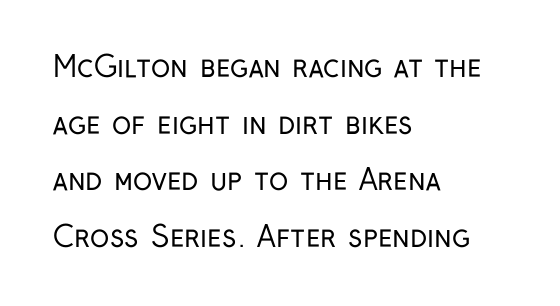
The image shows 29 px regular-weight, condensed sans-serif type, upright; set left-aligned, loose line spacing (1.95x), normal letter spacing, not underlined; low stroke contrast and a medium x-height.
